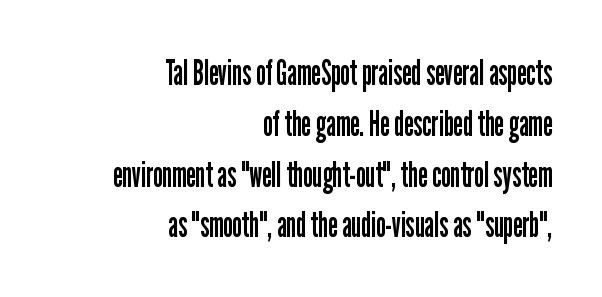
The image shows 36 px regular-weight, condensed sans-serif type, upright; set right-aligned, normal line spacing (1.41x), normal letter spacing, not underlined; low stroke contrast and a medium x-height.
